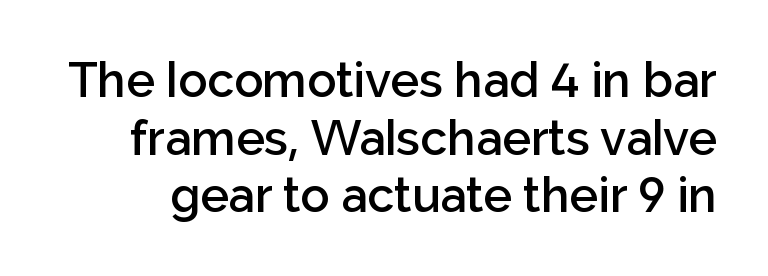
The image shows 48 px semibold sans-serif type, upright; set line spacing 1.2x, normal letter spacing, not underlined; low stroke contrast and a medium x-height.
